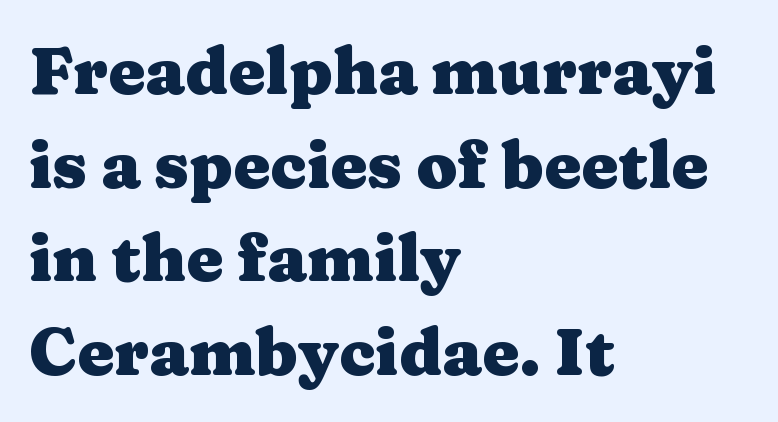
Just letters on the line, the space beneath them empty. What kind of face is this? One with serifs. Vertically, the passage feels balanced, rows spaced as you'd expect. Ordinary non-slanted type is in use. The passage is arranged the way most books set body copy — flush left. Default kerning and tracking; the words read as compact shapes.
